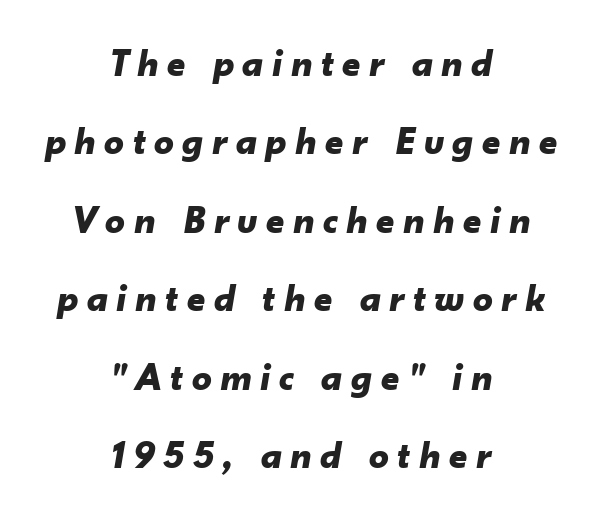
Q: Is the text bold? A: Yes.
Q: Is the text italic (slanted)? A: Yes, it leans right by about 10 degrees.
Q: Is the text underlined? A: No.
Q: How is the paragraph aligned? A: Centered.
Q: Is the spacing between letters normal or unusually wide? A: Unusually wide.
Q: Is the spacing between lines tight, normal or loose? A: Loose.
Q: Width (condensed, normal, or wide)? A: Normal.
Q: Stroke contrast? A: Low.
Q: x-height? A: Small.
Q: Monospaced? A: No.
